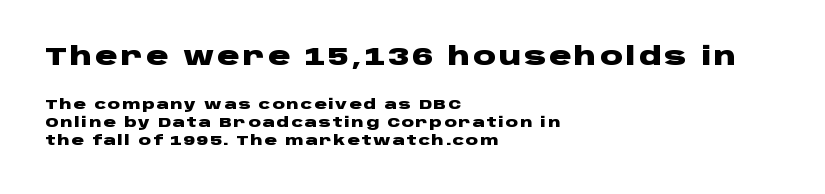
The image shows 25 px bold type, upright; set left-aligned, normal line spacing (1.28x), not underlined; the first (top) block is 1.79x larger.
